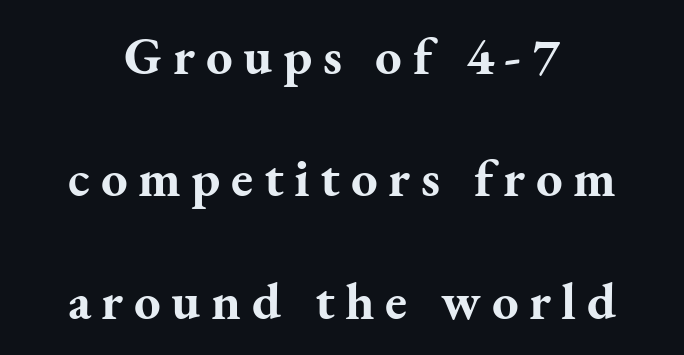
Q: Is the text bold? A: Yes.
Q: Is the text italic (slanted)? A: No, it is upright.
Q: Is the typeface a serif or a sans-serif typeface? A: Serif.
Q: Is the text underlined? A: No.
Q: How is the paragraph aligned? A: Centered.
Q: Is the spacing between letters normal or unusually wide? A: Unusually wide.
Q: Is the spacing between lines tight, normal or loose? A: Loose.
Q: Width (condensed, normal, or wide)? A: Normal.
Q: Stroke contrast? A: Medium.
Q: x-height? A: Small.
Q: Monospaced? A: No.
